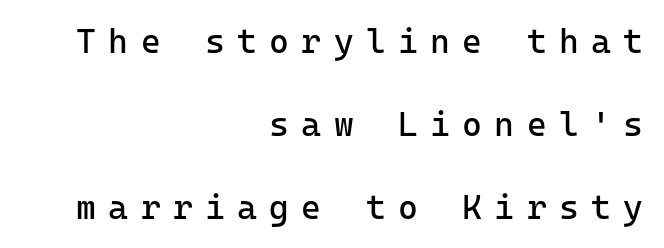
The image shows 34 px regular-weight sans-serif type, upright, monospaced; set right-aligned, loose line spacing (2.44x), unusually wide letter spacing (+0.36 em), not underlined; low stroke contrast and a medium x-height.
